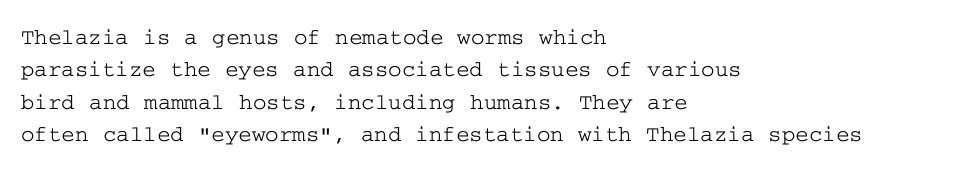
{"italic": "no", "underline": "no", "align": "left", "line_spacing": "normal", "line_spacing_ratio": 1.41, "letter_spacing": "normal", "letter_spacing_em": 0.0, "glyph_px": 23}
